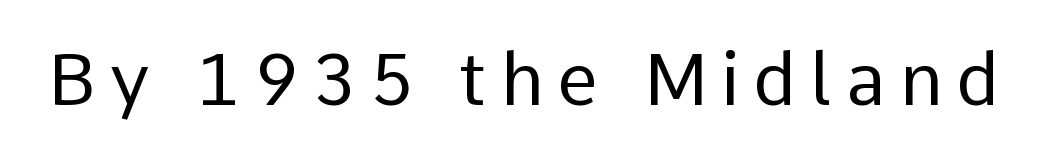
The text was rendered using a sans face with plain stroke endings. Unbolded letterforms with no extra heft. You could not count columns in this text — the font is proportionally spaced. Nobody drew a line under any word here. Is there any slant? The stems are plumb.
